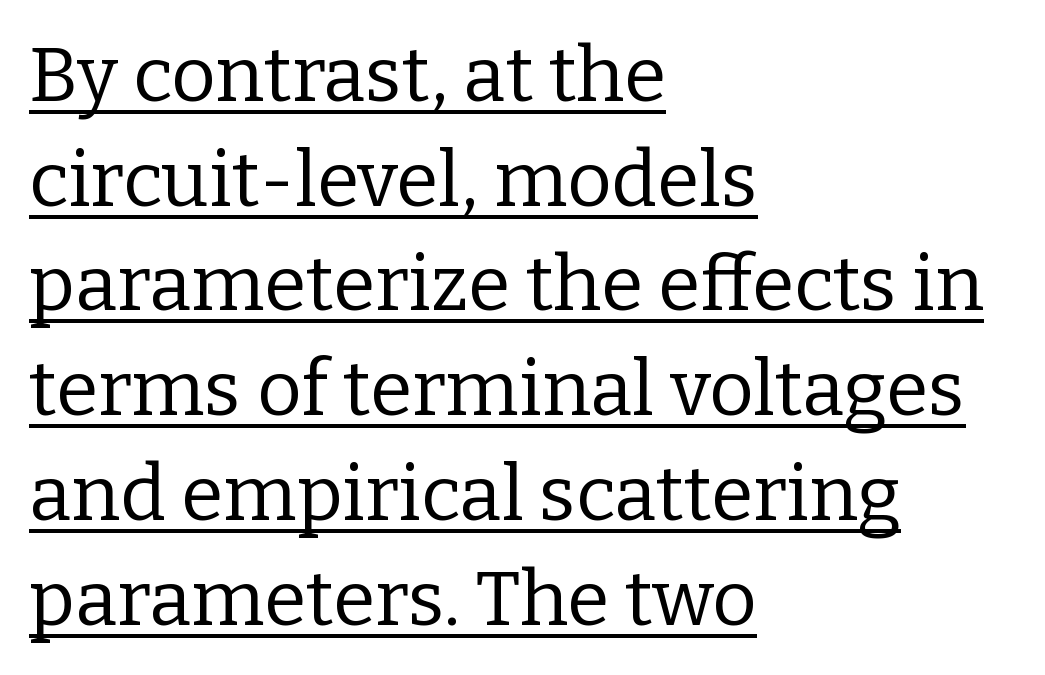
Q: Is the text bold? A: No.
Q: Is the text italic (slanted)? A: No, it is upright.
Q: Is the typeface a serif or a sans-serif typeface? A: Serif.
Q: Is the text underlined? A: Yes.
Q: How is the paragraph aligned? A: Left-aligned.
Q: Is the spacing between letters normal or unusually wide? A: Normal.
Q: Is the spacing between lines tight, normal or loose? A: Normal.
Q: Width (condensed, normal, or wide)? A: Normal.
Q: Stroke contrast? A: Low.
Q: x-height? A: Medium.
Q: Monospaced? A: No.
